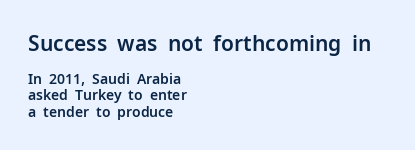
The image shows 21 px text type, upright; set left-aligned, line spacing 1.16x, normal letter spacing, not underlined; the first (top) block is 1.5x larger.
